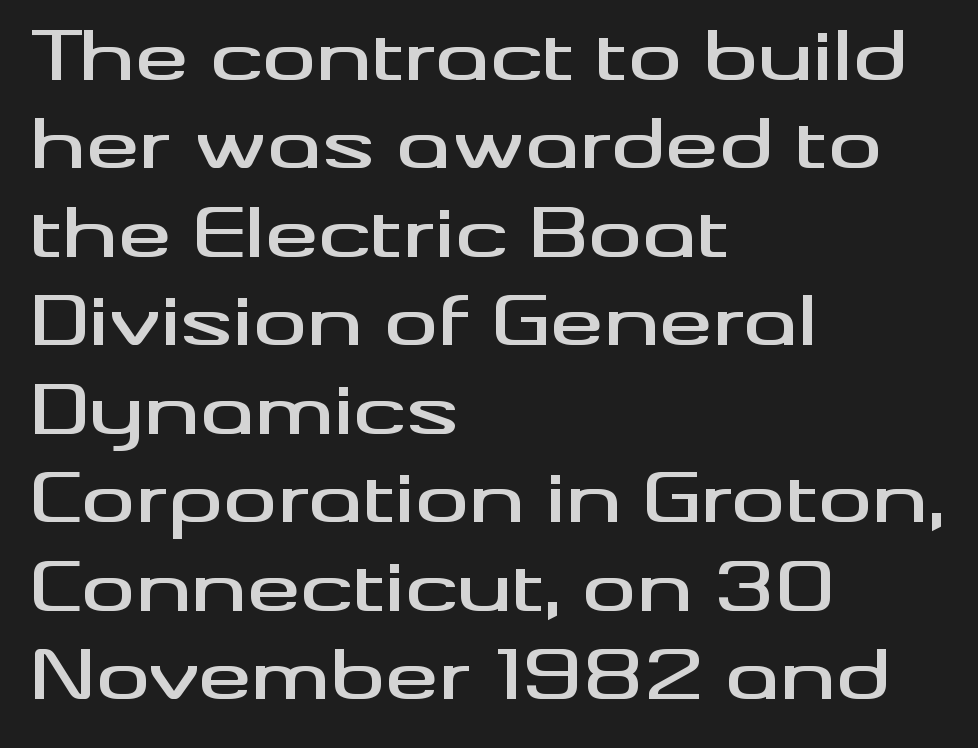
Q: Is the text italic (slanted)? A: No, it is upright.
Q: Is the typeface a serif or a sans-serif typeface? A: Sans-serif.
Q: Is the text underlined? A: No.
Q: How is the paragraph aligned? A: Left-aligned.
Q: Is the spacing between letters normal or unusually wide? A: Normal.
Q: Is the spacing between lines tight, normal or loose? A: Normal.
Q: Width (condensed, normal, or wide)? A: Wide.
Q: Stroke contrast? A: Medium.
Q: x-height? A: Small.
Q: Monospaced? A: No.
